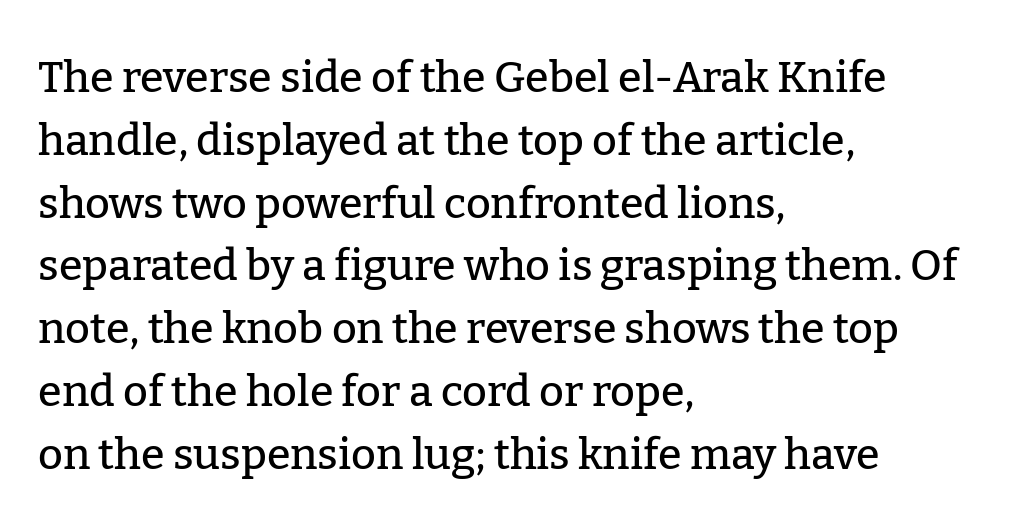
{"serif": "yes", "italic": "no", "width": "normal", "stroke_contrast": "low", "x_height": "medium", "monospaced": "no", "underline": "no", "align": "left", "line_spacing": "normal", "line_spacing_ratio": 1.46, "letter_spacing": "normal", "letter_spacing_em": 0.0, "glyph_px": 43}
